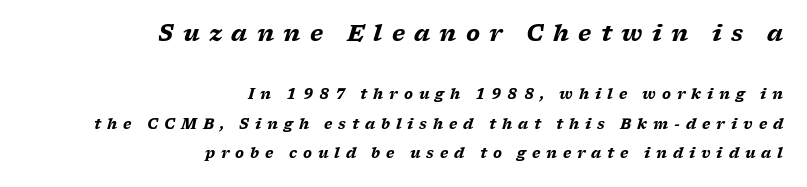
The image shows 22 px bold type, italic (leaning right); set right-aligned, loose line spacing (2.11x), unusually wide letter spacing (+0.42 em), not underlined; the first (top) block is 1.57x larger.
